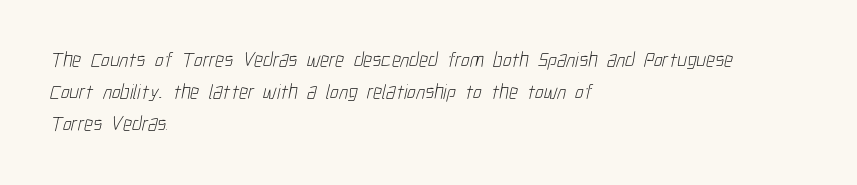
How would I describe the line gaps? Plain and ordinary. Default kerning and tracking; the words read as compact shapes. The space directly below the letters is spotless. The ragged edge is on the right, which tells us the setting is flush left. Stems here are at most as thick as an everyday book face.
